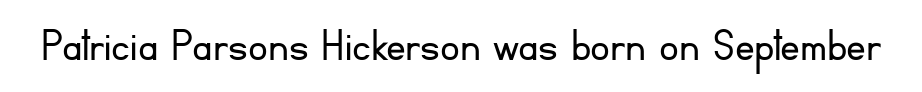
Classification — sans serif. This is the regular roman posture of the typeface. A clean baseline with only descenders dipping below it. Weight class: somewhere from thin through regular. Tracking here is standard; glyphs follow each other at the usual distance. This sample has the flowing, uneven cadence of proportional lettering.
